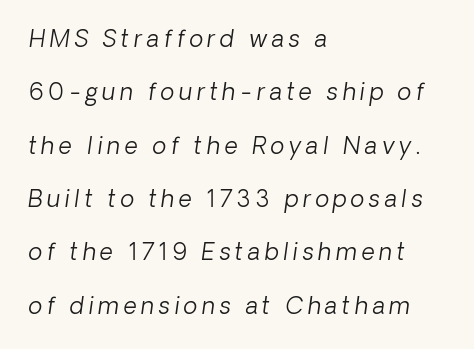
Q: Is the text bold? A: No.
Q: Is the text italic (slanted)? A: Yes, it leans right by about 8 degrees.
Q: Is the text underlined? A: No.
Q: How is the paragraph aligned? A: Left-aligned.
Q: Is the spacing between letters normal or unusually wide? A: Unusually wide.
Q: Is the spacing between lines tight, normal or loose? A: Loose.
